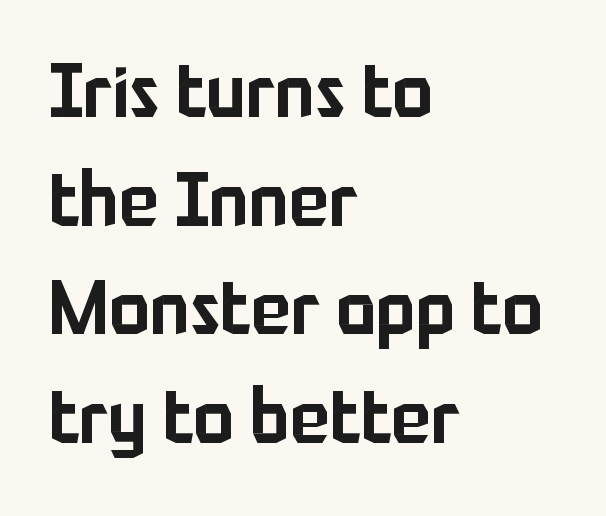
Short note: letters normally spaced. Varying glyph widths throughout — classic text-font behaviour. Where is the straight margin? On the left. The line-height multiplier appears to be the usual default. The passage shown is typeset with a sans-serif family. Type without underlining.
